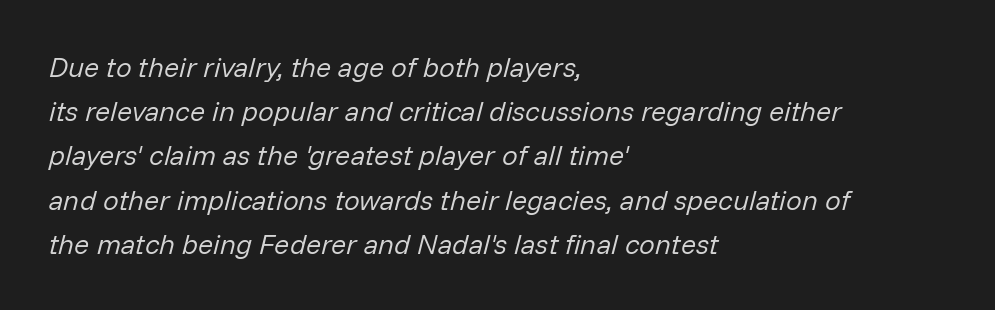
The cut favours lightness, reaching ordinary text weight at its darkest. The line texture is even and compact thanks to regular tracking. One-word summary of the alignment: left. Here the designer chose a conventional face with non-uniform glyph widths. These lines were composed using italics.
